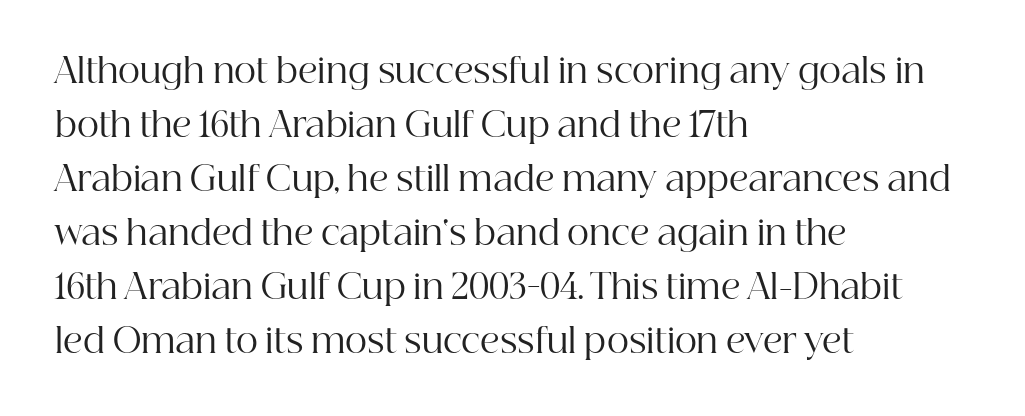
The image shows 34 px regular-weight serif type, upright; set left-aligned, normal line spacing (1.59x), normal letter spacing, not underlined; high stroke contrast and a medium x-height.
